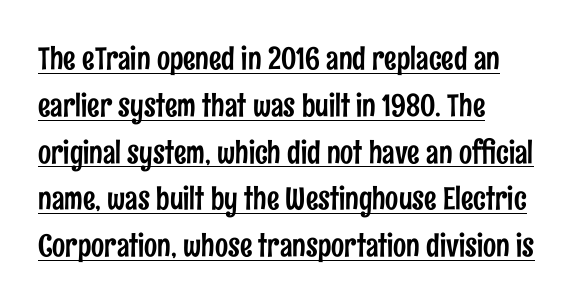
{"serif": "no", "italic": "no", "width": "condensed", "stroke_contrast": "low", "x_height": "medium", "monospaced": "no", "underline": "yes", "align": "left", "line_spacing": "normal", "line_spacing_ratio": 1.51, "letter_spacing": "normal", "letter_spacing_em": 0.0, "glyph_px": 31}
